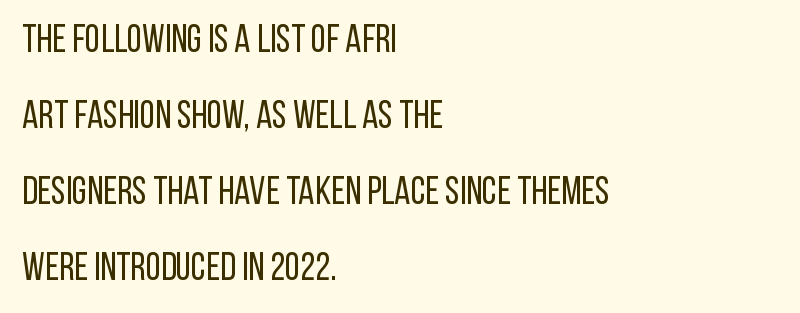
{"serif": "no", "italic": "no", "bold": "no", "weight": "regular", "width": "condensed", "stroke_contrast": "low", "x_height": "large", "monospaced": "no", "underline": "no", "align": "left", "line_spacing": "loose", "line_spacing_ratio": 1.95, "letter_spacing": "normal", "letter_spacing_em": 0.0, "glyph_px": 39}
